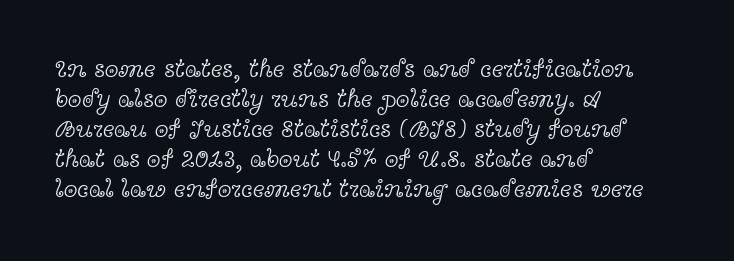
The image shows 25 px text type, upright; set left-aligned, line spacing 1.2x, normal letter spacing, not underlined.
